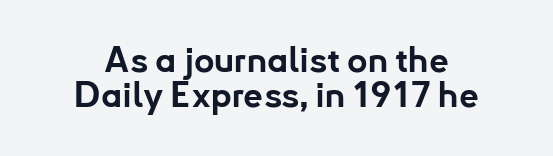
Q: Is the text bold? A: Yes.
Q: Is the text italic (slanted)? A: No, it is upright.
Q: Is the typeface a serif or a sans-serif typeface? A: Sans-serif.
Q: Is the text underlined? A: No.
Q: Is the spacing between letters normal or unusually wide? A: Normal.
Q: Is the spacing between lines tight, normal or loose? A: Tight.
Q: Width (condensed, normal, or wide)? A: Normal.
Q: Stroke contrast? A: Low.
Q: x-height? A: Small.
Q: Monospaced? A: No.
